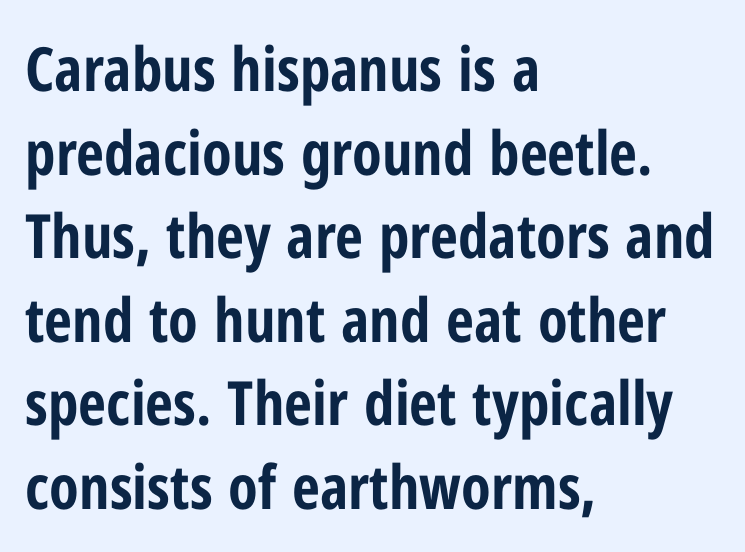
{"serif": "no", "italic": "no", "bold": "yes", "weight": "bold", "width": "condensed", "stroke_contrast": "low", "x_height": "medium", "monospaced": "no", "underline": "no", "align": "left", "line_spacing": "normal", "line_spacing_ratio": 1.37, "letter_spacing": "normal", "letter_spacing_em": 0.0, "glyph_px": 61}
